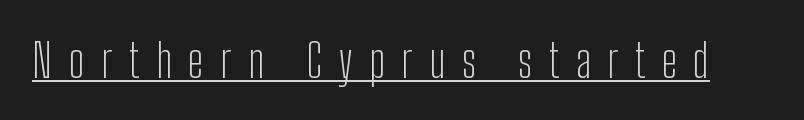
Q: Is the text bold? A: No.
Q: Is the text italic (slanted)? A: No, it is upright.
Q: Is the typeface a serif or a sans-serif typeface? A: Sans-serif.
Q: Is the text underlined? A: Yes.
Q: Is the spacing between letters normal or unusually wide? A: Unusually wide.
Q: Width (condensed, normal, or wide)? A: Condensed.
Q: Stroke contrast? A: Low.
Q: x-height? A: Medium.
Q: Monospaced? A: No.
